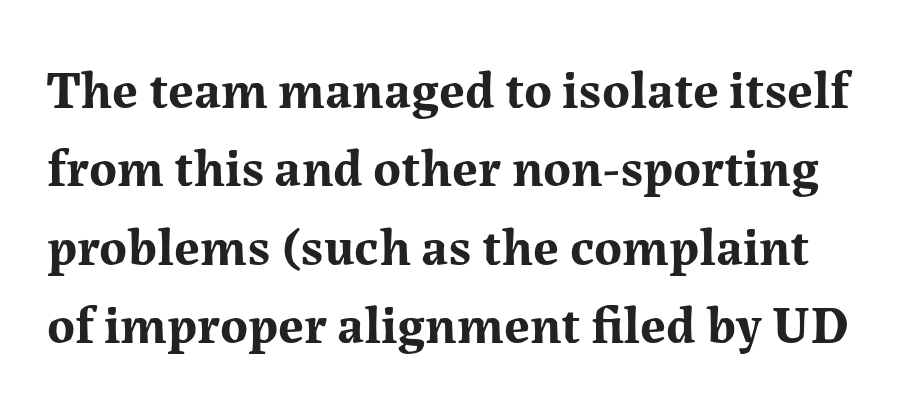
The face used here is seriffed, in the tradition of book romans. The strokes are fattened all the way to bold. Evenly set lines give the paragraph a standard silhouette. Characters remain perfectly vertical along every line.
